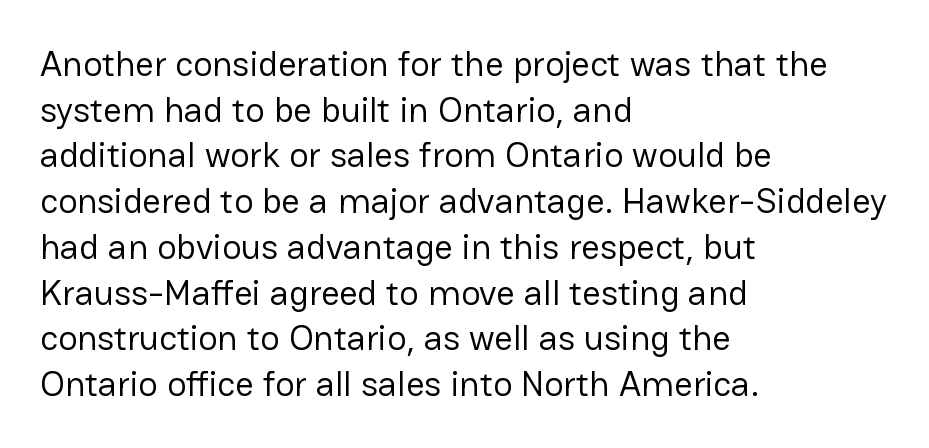
The image shows 36 px regular-weight sans-serif type, upright; set left-aligned, normal line spacing (1.27x), normal letter spacing, not underlined; low stroke contrast and a medium x-height.
